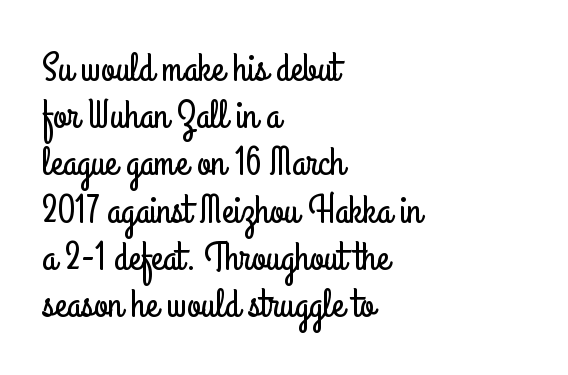
Are there feet on the stems? There aren't — it's a sans. These lines are rendered in a variable-pitch font. Short note: letters normally spaced.
